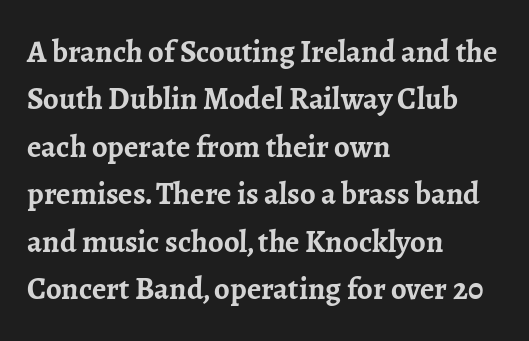
{"serif": "yes", "italic": "no", "bold": "yes", "weight": "semibold", "width": "normal", "stroke_contrast": "low", "x_height": "medium", "monospaced": "no", "underline": "no", "align": "left", "line_spacing": "normal", "line_spacing_ratio": 1.53, "letter_spacing": "normal", "letter_spacing_em": 0.0, "glyph_px": 31}
